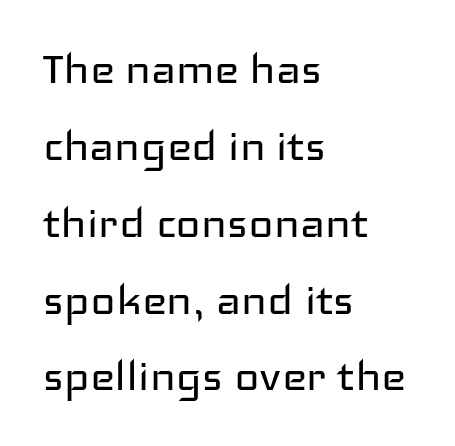
The image shows 53 px regular-weight, wide sans-serif type, upright; set left-aligned, normal line spacing (1.45x), normal letter spacing, not underlined; low stroke contrast and a medium x-height.
